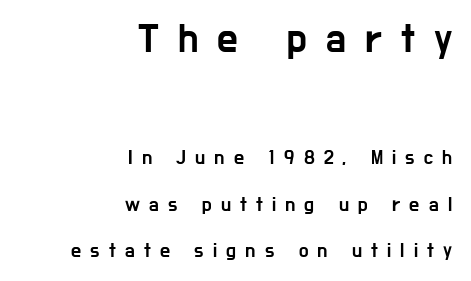
Ordinary non-slanted type is in use. This sample uses expanded letter spacing, leaving extra air between glyphs. The passage shown begins with its larger block and ends with its smaller one. Classification — sans serif. The rendering uses a large line-height, opening up the rows. Looks like regular typesetting: each glyph gets only the width it needs.
